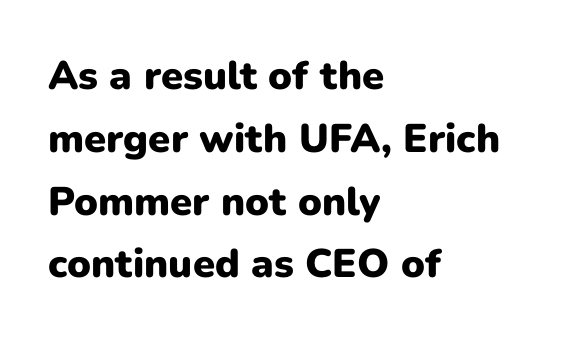
The image shows 40 px heavy sans-serif type, upright; set left-aligned, normal line spacing (1.57x), normal letter spacing, not underlined; low stroke contrast and a medium x-height.
